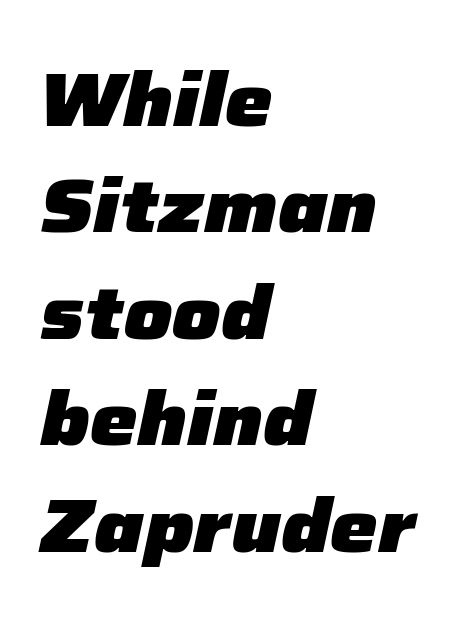
The image shows 75 px heavy type, italic (leaning right); set left-aligned, normal line spacing (1.42x), normal letter spacing, not underlined; low stroke contrast and a medium x-height.
